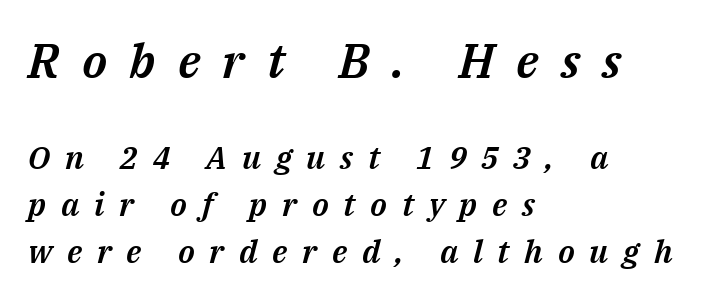
Short note: letters widely spaced. Designer's note — italics engaged. The earlier block is typeset at a bigger size than the later block. A clean baseline with only descenders dipping below it. The lines are quadded left.
